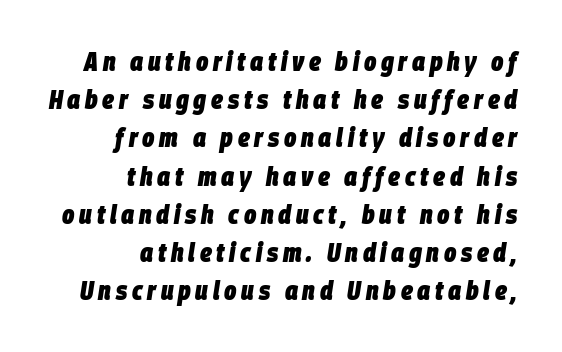
The image shows 26 px bold type, italic (leaning right); set right-aligned, normal line spacing (1.47x), not underlined.
